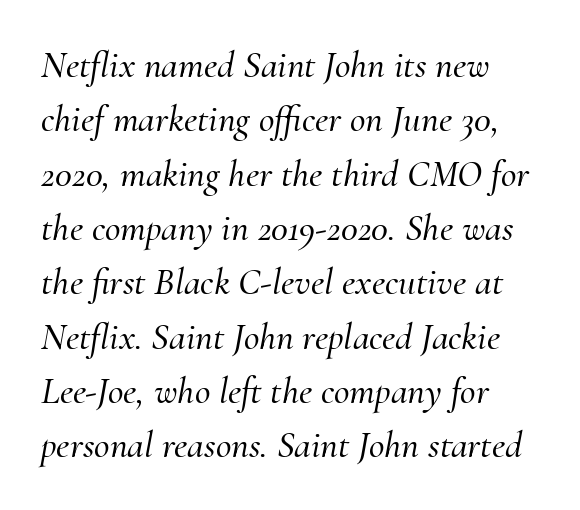
The image shows 38 px serif type, italic (leaning right); set left-aligned, normal line spacing (1.43x), normal letter spacing, not underlined; medium stroke contrast and a small x-height.
